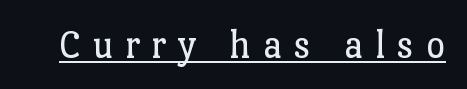
Summary of weight: not heavy and not bold. Style check: upright. Note: serifs present on the glyphs. Character widths vary here, with narrow letters taking less room than wide ones.
